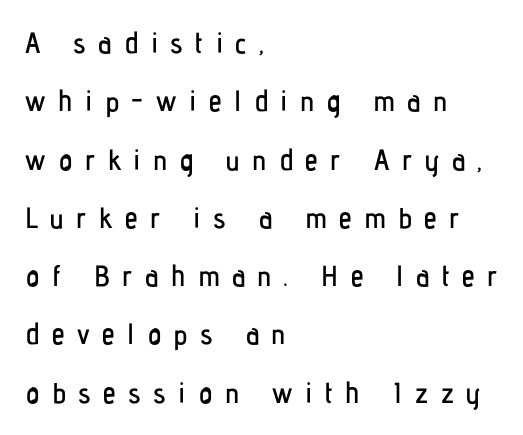
Q: Is the text italic (slanted)? A: No, it is upright.
Q: Is the typeface a serif or a sans-serif typeface? A: Sans-serif.
Q: Is the text underlined? A: No.
Q: How is the paragraph aligned? A: Left-aligned.
Q: Is the spacing between letters normal or unusually wide? A: Unusually wide.
Q: Is the spacing between lines tight, normal or loose? A: Loose.
Q: Width (condensed, normal, or wide)? A: Condensed.
Q: Stroke contrast? A: Low.
Q: x-height? A: Medium.
Q: Monospaced? A: No.
